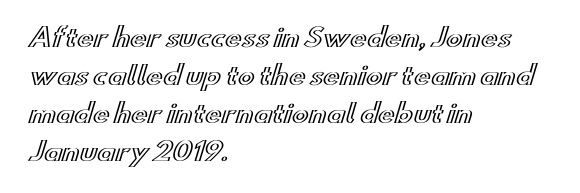
The image shows 25 px text type; set left-aligned, normal line spacing (1.52x), normal letter spacing, not underlined.
